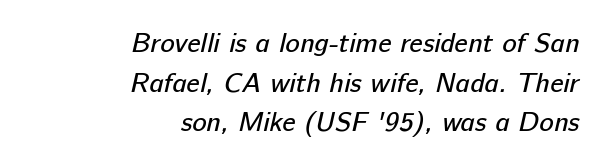
{"bold": "no", "underline": "no", "align": "right", "line_spacing": "normal", "line_spacing_ratio": 1.47, "letter_spacing": "normal", "letter_spacing_em": 0.0, "glyph_px": 27}
